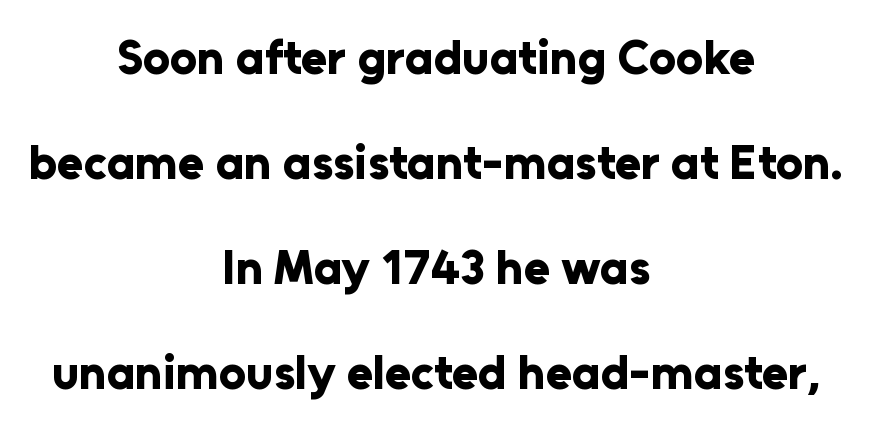
The image shows 48 px bold sans-serif type, upright; set centered, loose line spacing (2.19x), normal letter spacing, not underlined; low stroke contrast and a medium x-height.
